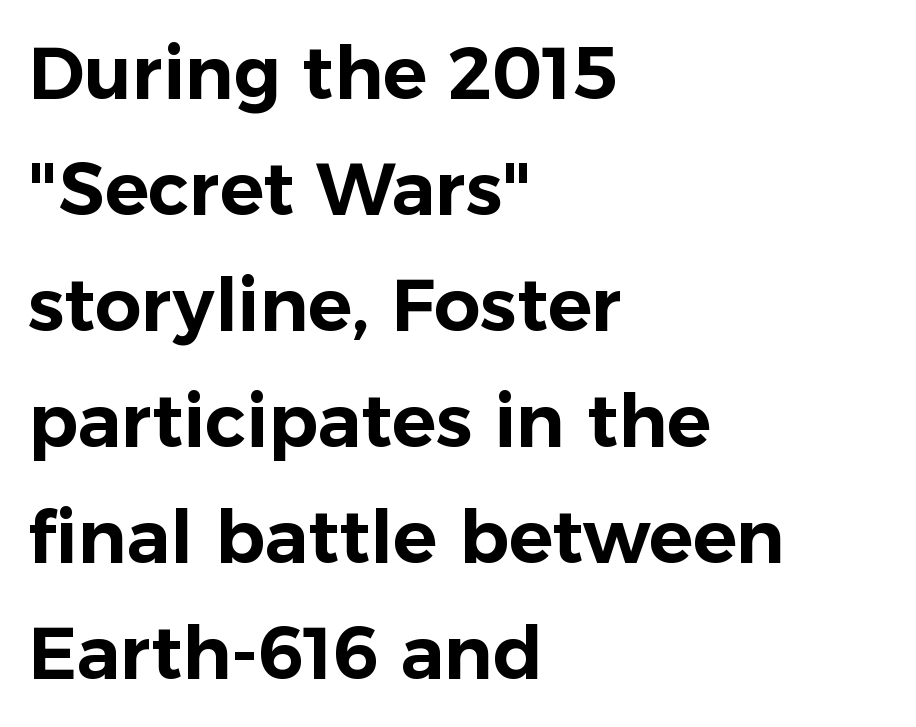
The typeface chosen for these lines omits serifs. The block of text has a typical density, with ordinary space between rows. The rendering anchors every line to the left-hand side. Each letter keeps its own natural width here, so spacing adapts to shape.
